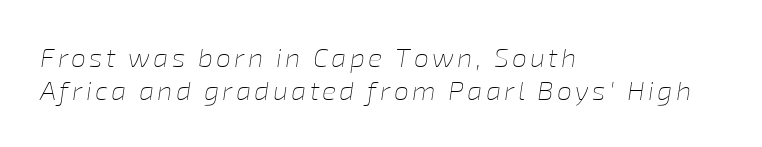
Is the type slanted? Yes — the strokes lean at a clear angle. Plain, unruled lines of type. Stems and bowls with no extra thickness — not bold. Leftover space on each line is placed entirely after the last word.
